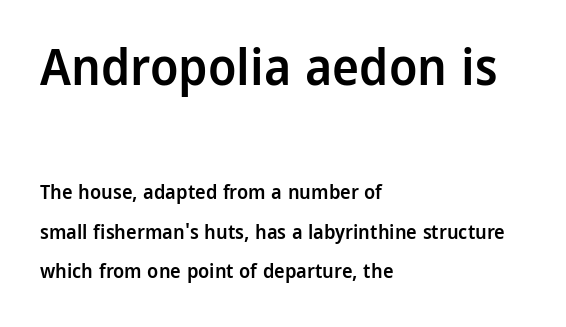
Strokes here are thickened, but only to semibold level. Spacing verdict: proportional, widths tailored to each character. The passage shown is not underscored anywhere. Is the letter spacing exaggerated? No — it looks like the ordinary default. The face used here appears at its bigger size in the upper chunk. The font family rendered here belongs to the sans-serif group.
